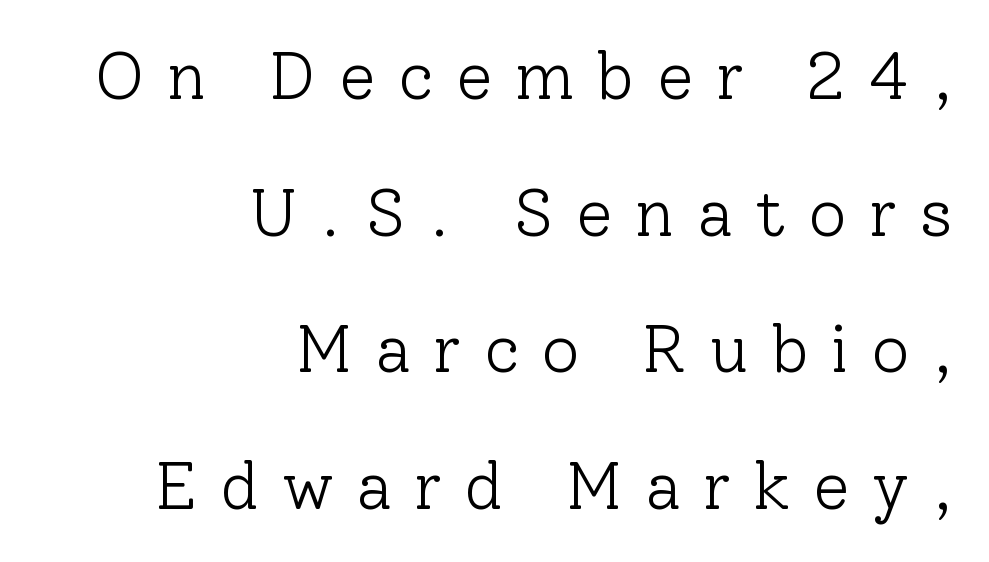
Q: Is the text bold? A: No.
Q: Is the text italic (slanted)? A: No, it is upright.
Q: Is the typeface a serif or a sans-serif typeface? A: Serif.
Q: Is the text underlined? A: No.
Q: How is the paragraph aligned? A: Right-aligned.
Q: Is the spacing between letters normal or unusually wide? A: Unusually wide.
Q: Is the spacing between lines tight, normal or loose? A: Loose.
Q: Width (condensed, normal, or wide)? A: Normal.
Q: Stroke contrast? A: Low.
Q: x-height? A: Medium.
Q: Monospaced? A: No.
